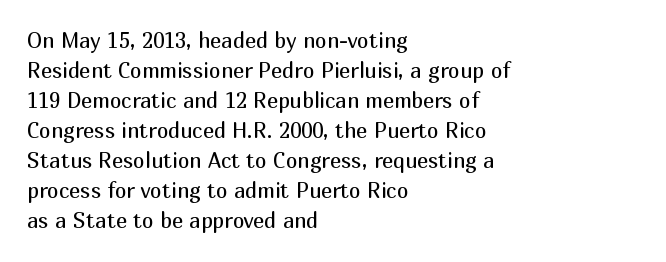
{"italic": "no", "bold": "no", "underline": "no", "align": "left", "line_spacing": "normal", "line_spacing_ratio": 1.43, "letter_spacing": "normal", "letter_spacing_em": 0.0, "glyph_px": 21}
